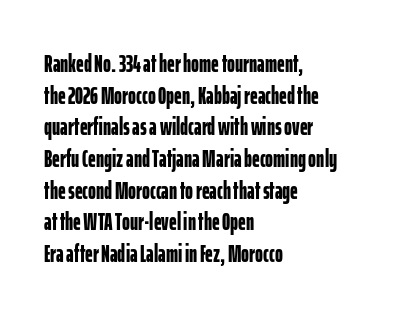
{"italic": "no", "bold": "yes", "underline": "no", "align": "left", "line_spacing": "normal", "line_spacing_ratio": 1.32, "letter_spacing": "normal", "letter_spacing_em": 0.0, "glyph_px": 24}
